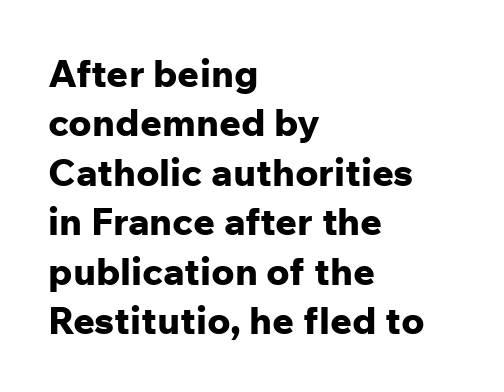
{"serif": "no", "italic": "no", "bold": "yes", "weight": "bold", "width": "normal", "stroke_contrast": "low", "x_height": "medium", "monospaced": "no", "underline": "no", "align": "left", "line_spacing": "normal", "line_spacing_ratio": 1.3, "letter_spacing": "normal", "letter_spacing_em": 0.0, "glyph_px": 38}
